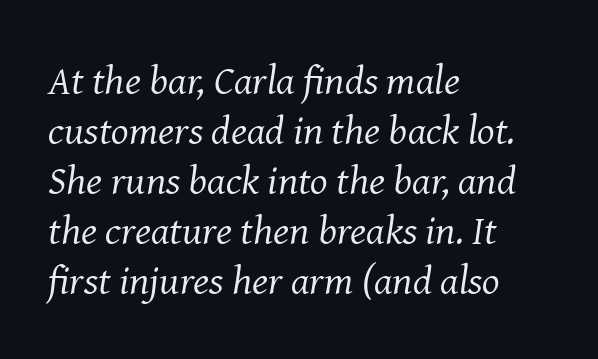
Emphasis-style slanted type is in use. Line beginnings align vertically; line endings do not. No chunkiness to these letters — they're not bold. Decoration check: the copy has no underline. The font family rendered here belongs to the serif group.
